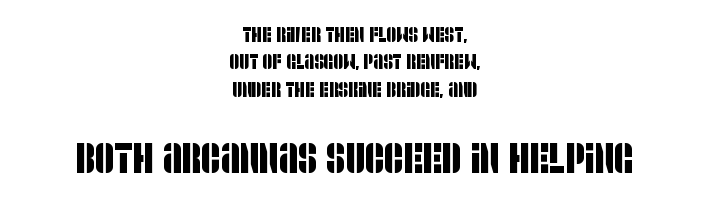
The image shows 42 px condensed sans-serif type; set centered, normal line spacing (1.3x), normal letter spacing, not underlined; the second (bottom) block is 2.0x larger; low stroke contrast and a large x-height.
